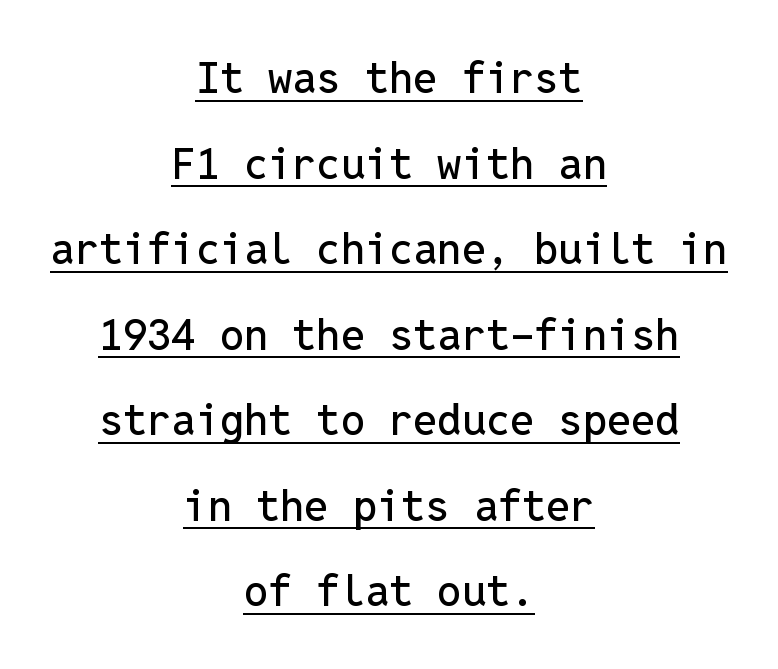
Q: Is the text italic (slanted)? A: No, it is upright.
Q: Is the typeface a serif or a sans-serif typeface? A: Sans-serif.
Q: Is the text underlined? A: Yes.
Q: How is the paragraph aligned? A: Centered.
Q: Is the spacing between letters normal or unusually wide? A: Normal.
Q: Is the spacing between lines tight, normal or loose? A: Loose.
Q: Width (condensed, normal, or wide)? A: Normal.
Q: Stroke contrast? A: Low.
Q: x-height? A: Medium.
Q: Monospaced? A: Yes.
